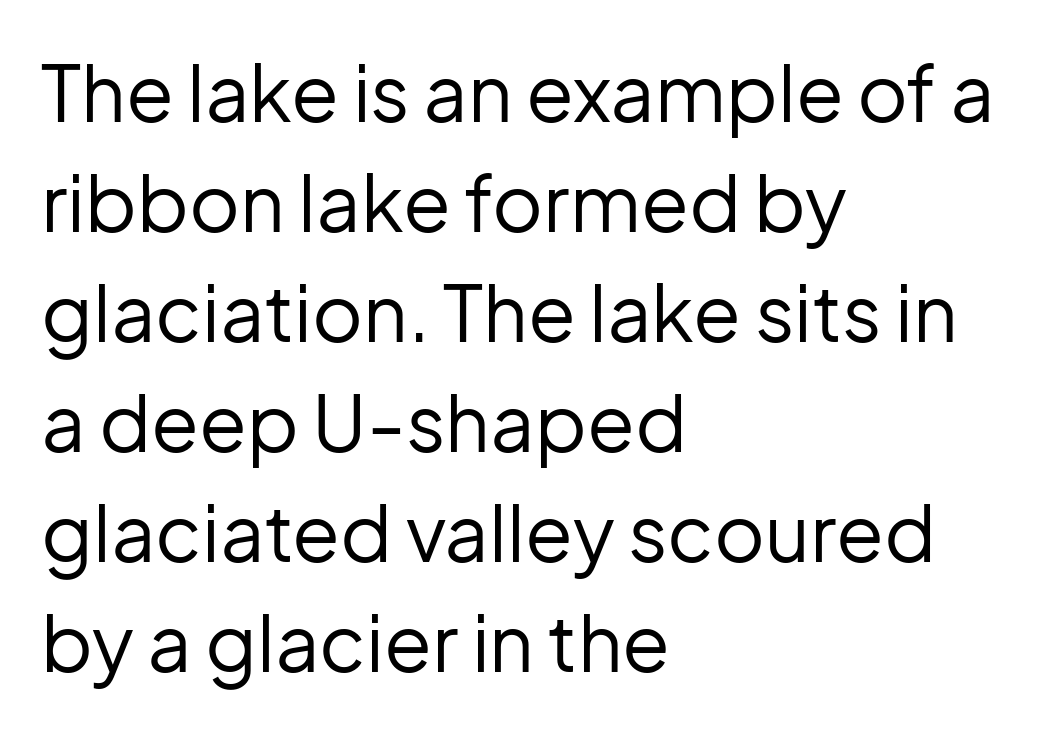
Q: Is the text bold? A: No.
Q: Is the text italic (slanted)? A: No, it is upright.
Q: Is the typeface a serif or a sans-serif typeface? A: Sans-serif.
Q: Is the text underlined? A: No.
Q: How is the paragraph aligned? A: Left-aligned.
Q: Is the spacing between letters normal or unusually wide? A: Normal.
Q: Is the spacing between lines tight, normal or loose? A: Normal.
Q: Width (condensed, normal, or wide)? A: Normal.
Q: Stroke contrast? A: Low.
Q: x-height? A: Medium.
Q: Monospaced? A: No.
